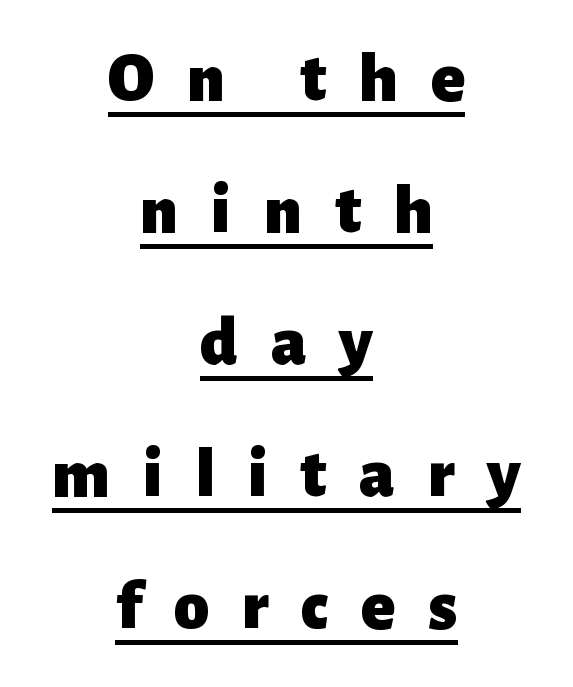
Note the varied advance widths — an 'i' is clearly narrower than an 'm'. The rendering uses a bold face; every stroke is thick and dark. Characters follow at a spacing far wider than the type designer built in. These characters rest on top of a visible drawn line. If you folded the block vertically in half, each line would mirror itself in length.
